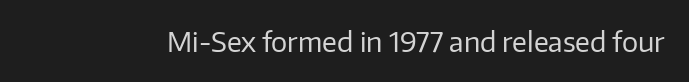
Q: Is the text bold? A: No.
Q: Is the text italic (slanted)? A: No, it is upright.
Q: Is the text underlined? A: No.
Q: Is the spacing between letters normal or unusually wide? A: Normal.
